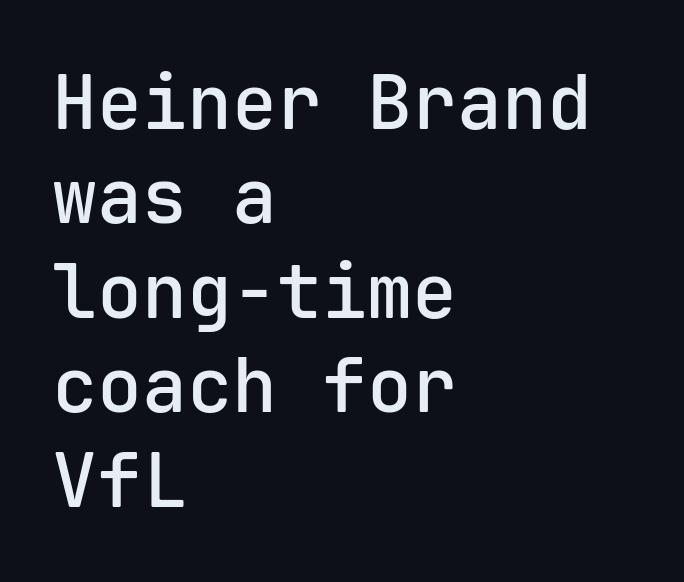
Spacing verdict: monospaced, one width for all characters. Is there any slant? The stems are plumb. Is the letter spacing exaggerated? No — it looks like the ordinary default. Layout note: lines flush left. Check the space under the baseline: it is left empty.
